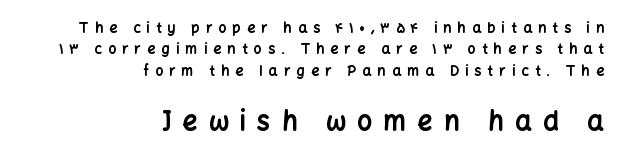
Q: Is the text bold? A: Yes.
Q: Is the text italic (slanted)? A: No, it is upright.
Q: Is the text underlined? A: No.
Q: How is the paragraph aligned? A: Right-aligned.
Q: Is the spacing between letters normal or unusually wide? A: Unusually wide.
Q: Is the spacing between lines tight, normal or loose? A: Normal.
Q: Which block of text is set in a larger size, the first (top) or the second (bottom)? A: The second (bottom) one.
